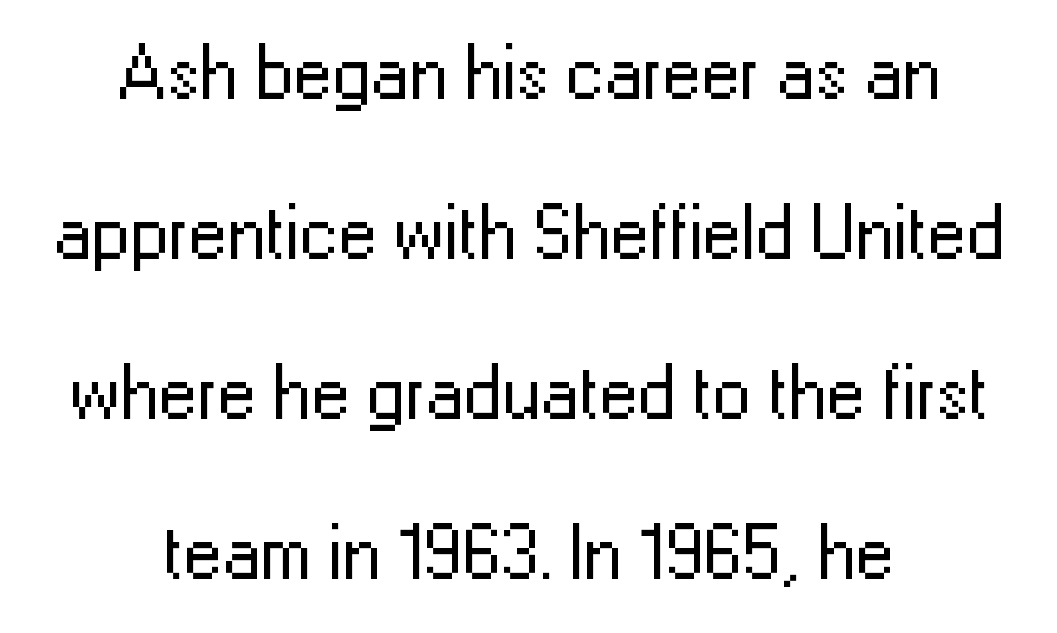
The image shows 77 px regular-weight sans-serif type, upright; set centered, loose line spacing (2.08x), normal letter spacing, not underlined; low stroke contrast and a medium x-height.
